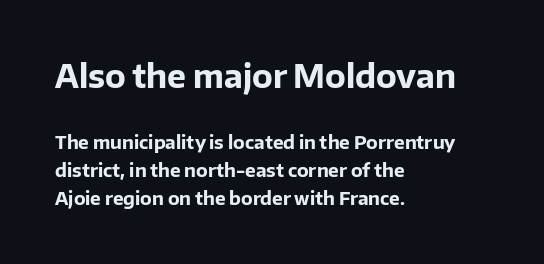
Q: Is the text bold? A: Yes.
Q: Is the text italic (slanted)? A: No, it is upright.
Q: Is the typeface a serif or a sans-serif typeface? A: Sans-serif.
Q: Is the text underlined? A: No.
Q: How is the paragraph aligned? A: Left-aligned.
Q: Is the spacing between letters normal or unusually wide? A: Normal.
Q: Is the spacing between lines tight, normal or loose? A: Normal.
Q: Which block of text is set in a larger size, the first (top) or the second (bottom)? A: The first (top) one.
Q: Width (condensed, normal, or wide)? A: Normal.
Q: Stroke contrast? A: Low.
Q: x-height? A: Medium.
Q: Monospaced? A: No.
